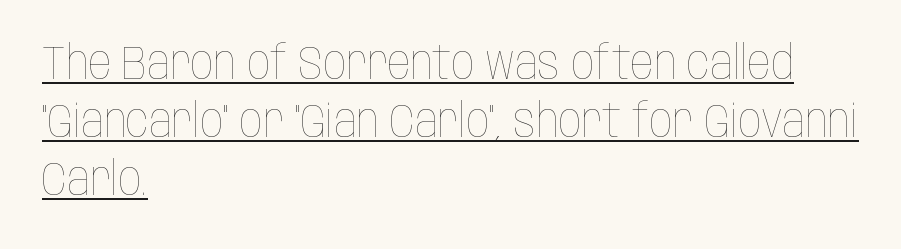
Check the space under the baseline: a stroke is drawn there. The font sits on the lighter half of the weight spectrum, regular included. Every character sits straight up, as roman type does. Character widths vary here, with narrow letters taking less room than wide ones. The lines are quadded left. Words appear dense and cohesive because spacing is normal.
